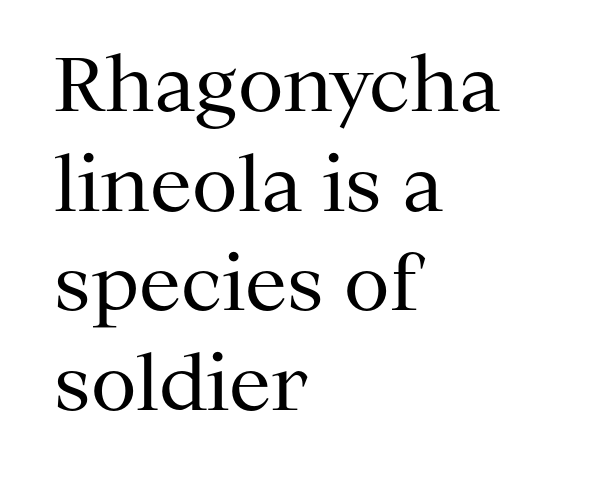
Looks like regular typesetting: each glyph gets only the width it needs. There is no visible air inserted between adjacent glyphs. Lines of text with bare space underneath. The specimen reads as upright at a glance. Is the type heavy? It reads as light-to-regular instead. Interline gaps are of average width in this sample.
